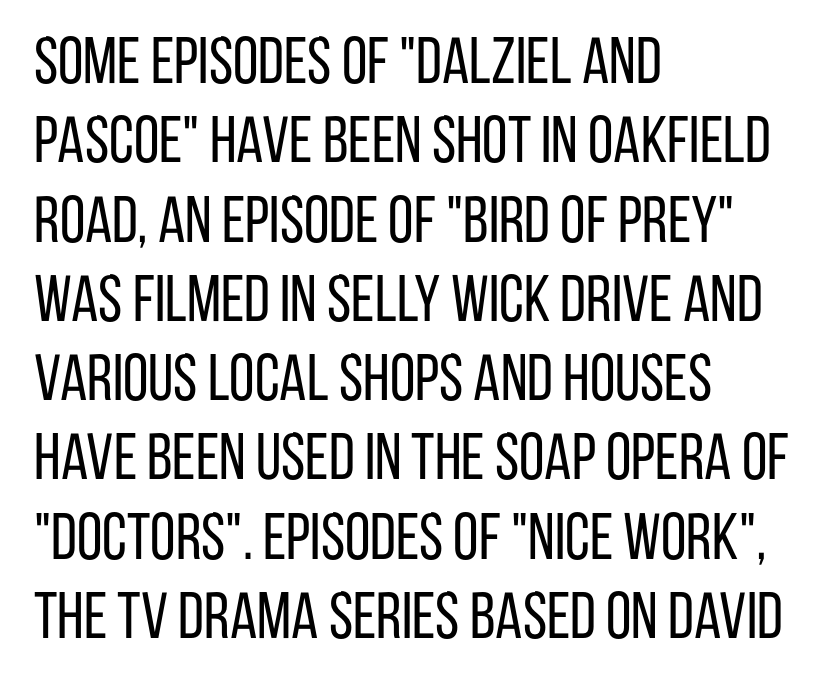
Look at the tracking — it's just the regular setting, nothing added. The rendering uses natural spacing where letterforms have individual widths. Upright lettering throughout. Beneath every word, the page is bare. The weight would be labelled regular, book, light, or lighter still.
